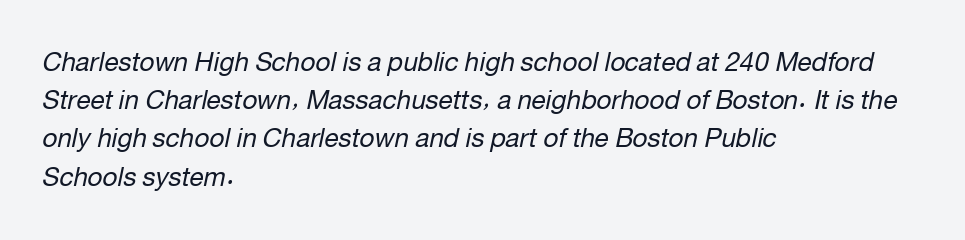
The line-height multiplier appears to be the usual default. Glyph-to-glyph distance matches everyday printed text. Glance below the letters and you will spot only blank space. Each stroke keeps to a modest, everyday thickness or less. Emphasis-style slanted type is in use. Is the block centered? No — it sits flush against the left margin.
